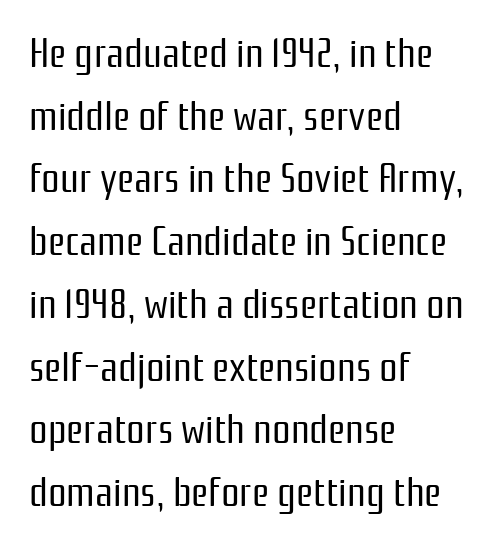
Spacing verdict: proportional, widths tailored to each character. Is there any slant? The stems are plumb. Rule under the text: the space is simply empty. Weight class: somewhere from thin through regular. Default kerning and tracking; the words read as compact shapes.
